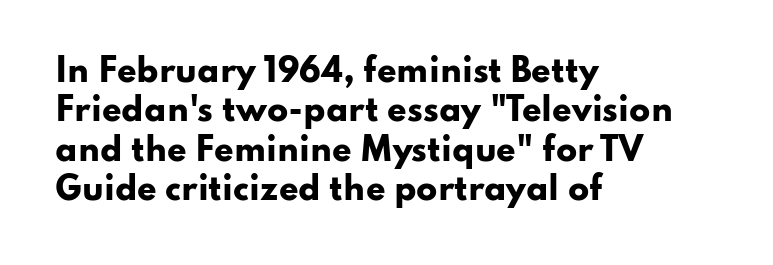
Q: Is the text bold? A: Yes.
Q: Is the text italic (slanted)? A: No, it is upright.
Q: Is the typeface a serif or a sans-serif typeface? A: Sans-serif.
Q: Is the text underlined? A: No.
Q: How is the paragraph aligned? A: Left-aligned.
Q: Is the spacing between letters normal or unusually wide? A: Normal.
Q: Is the spacing between lines tight, normal or loose? A: Normal.
Q: Width (condensed, normal, or wide)? A: Wide.
Q: Stroke contrast? A: Low.
Q: x-height? A: Small.
Q: Monospaced? A: No.
